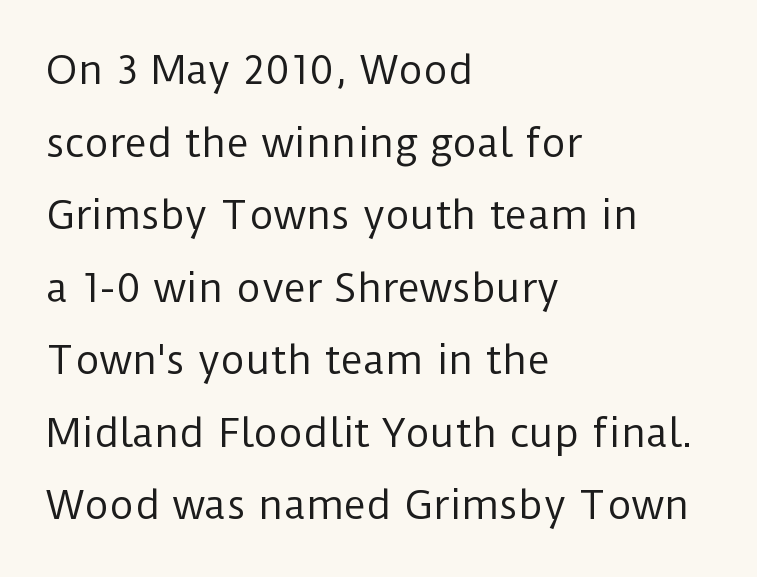
{"serif": "no", "italic": "no", "bold": "no", "weight": "regular", "width": "normal", "stroke_contrast": "low", "x_height": "medium", "monospaced": "no", "underline": "no", "align": "left", "line_spacing": "loose", "line_spacing_ratio": 1.91, "letter_spacing": "normal", "letter_spacing_em": 0.0, "glyph_px": 38}
